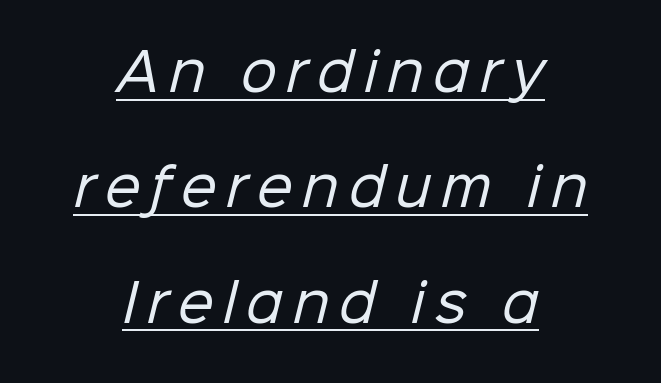
Does a line run under the words? Yes, clearly. Type style note: lacks serifs. Varying glyph widths throughout — classic text-font behaviour. On a weight scale, this lands at 450 or below.
